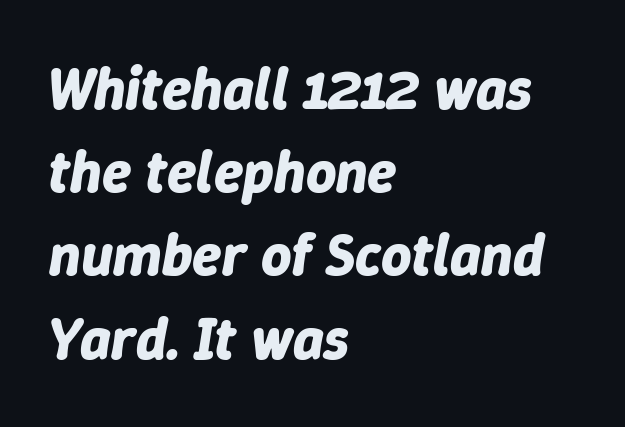
Look at the stroke-to-counter ratio: heavy, a bold. You could call the tracking neutral — neither tight nor loose. The ragged edge is on the right, which tells us the setting is flush left. Evenly set lines give the paragraph a standard silhouette. A typesetter would call this proportional, since set widths differ per character.
